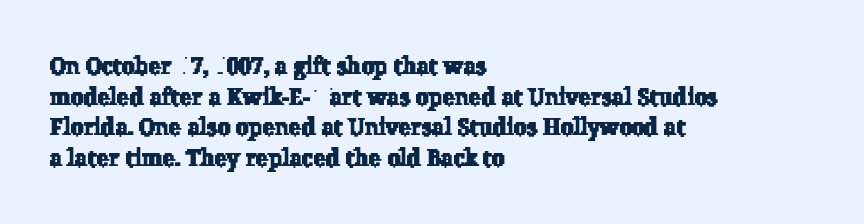
The image shows 23 px text type; set left-aligned, normal line spacing (1.33x), normal letter spacing, not underlined.
